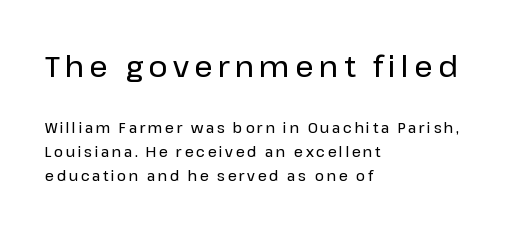
Q: Is the text italic (slanted)? A: No, it is upright.
Q: Is the typeface a serif or a sans-serif typeface? A: Sans-serif.
Q: Is the text underlined? A: No.
Q: How is the paragraph aligned? A: Left-aligned.
Q: Which block of text is set in a larger size, the first (top) or the second (bottom)? A: The first (top) one.
Q: Width (condensed, normal, or wide)? A: Normal.
Q: Stroke contrast? A: Low.
Q: x-height? A: Medium.
Q: Monospaced? A: No.
